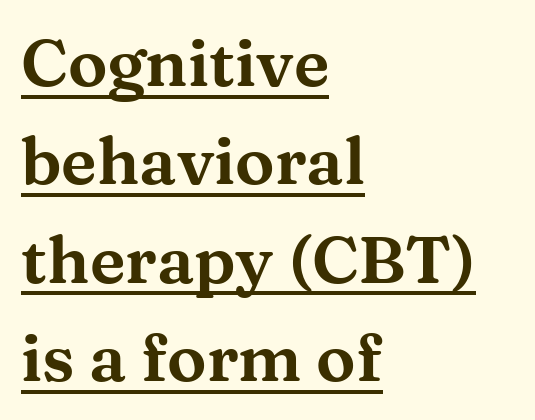
The image shows 66 px wide serif type, upright; set left-aligned, normal line spacing (1.49x), normal letter spacing, underlined; medium stroke contrast and a medium x-height.
